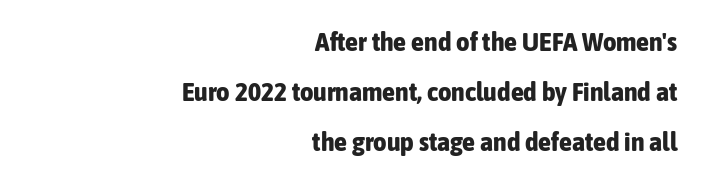
{"italic": "no", "bold": "yes", "underline": "no", "align": "right", "line_spacing": "loose", "line_spacing_ratio": 1.92, "letter_spacing": "normal", "letter_spacing_em": 0.0, "glyph_px": 26}
